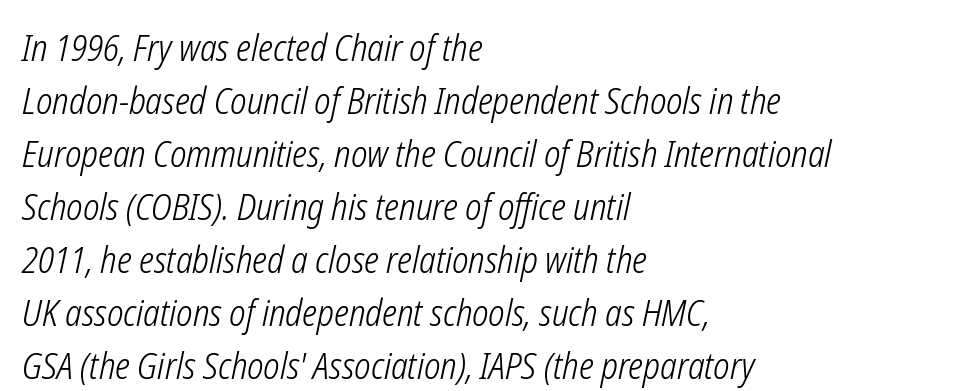
The image shows 36 px light, condensed type, italic (leaning right); set left-aligned, normal line spacing (1.47x), normal letter spacing, not underlined; low stroke contrast and a medium x-height.
